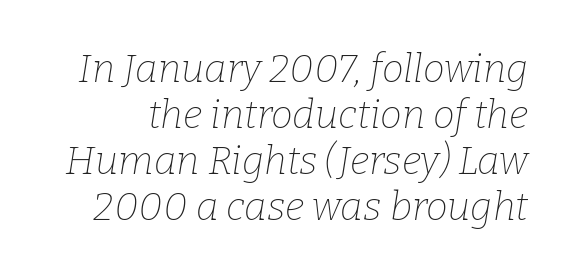
The image shows 39 px thin serif type, italic (leaning right); set line spacing 1.18x, normal letter spacing, not underlined; low stroke contrast and a medium x-height.
